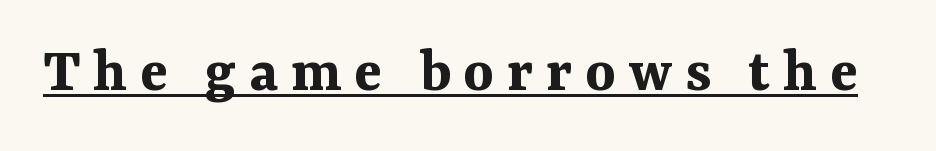
This rendering employs a face with finishing strokes, i.e., a serif. The sample's only ornament is a line tracing under the words. The typography opts for an upright posture over an oblique one. Observe the wide spacing: letters keep a clear distance from each other. Stroke thickness is high; the sample reads as a true bold. You could not count columns in this text — the font is proportionally spaced.
